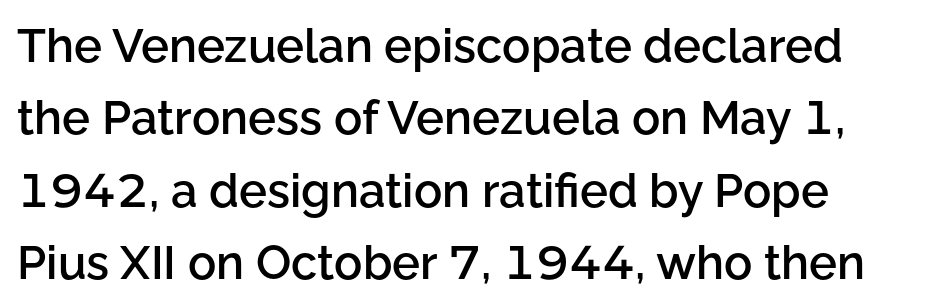
{"serif": "no", "italic": "no", "bold": "semi", "weight": "semibold", "width": "normal", "stroke_contrast": "low", "x_height": "medium", "monospaced": "no", "underline": "no", "line_spacing": "normal", "line_spacing_ratio": 1.54, "letter_spacing": "normal", "letter_spacing_em": 0.0, "glyph_px": 47}
